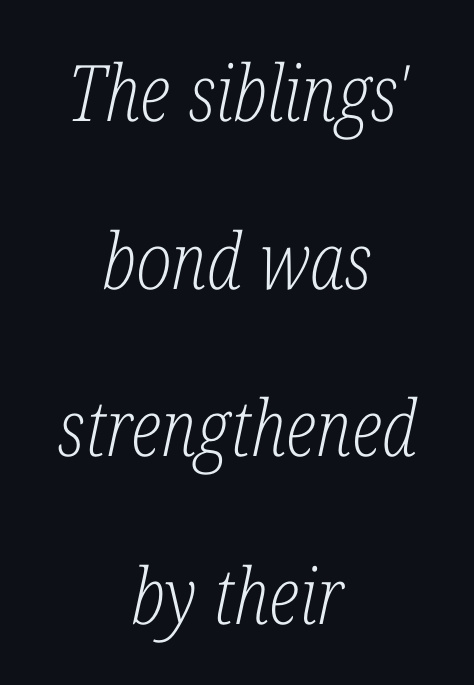
Q: Is the text bold? A: No.
Q: Is the text italic (slanted)? A: Yes, it leans right by about 12 degrees.
Q: Is the typeface a serif or a sans-serif typeface? A: Serif.
Q: Is the text underlined? A: No.
Q: How is the paragraph aligned? A: Centered.
Q: Is the spacing between letters normal or unusually wide? A: Normal.
Q: Is the spacing between lines tight, normal or loose? A: Loose.
Q: Width (condensed, normal, or wide)? A: Condensed.
Q: Stroke contrast? A: Low.
Q: x-height? A: Medium.
Q: Monospaced? A: No.
